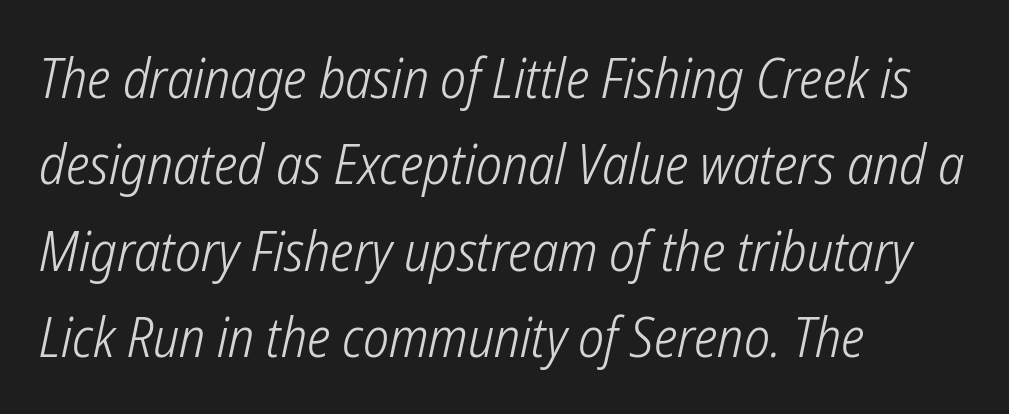
The space beneath each line is pristine and unruled. Is there much room between lines? A standard amount, neither cramped nor airy. Reading down the block, your eye returns to a fixed left position each line. This sample has the flowing, uneven cadence of proportional lettering. The line texture is even and compact thanks to regular tracking.
